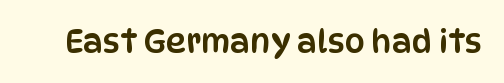
Q: Is the text italic (slanted)? A: No, it is upright.
Q: Is the typeface a serif or a sans-serif typeface? A: Sans-serif.
Q: Is the text underlined? A: No.
Q: Is the spacing between letters normal or unusually wide? A: Normal.
Q: Width (condensed, normal, or wide)? A: Condensed.
Q: Stroke contrast? A: Low.
Q: x-height? A: Large.
Q: Monospaced? A: No.
